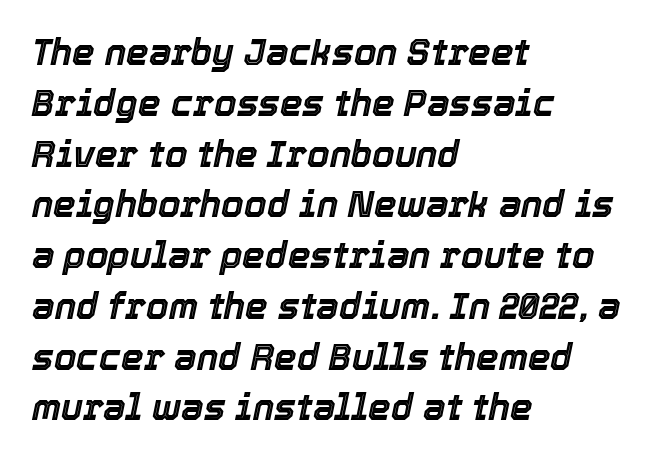
Q: Is the text italic (slanted)? A: Yes, it leans right by about 12 degrees.
Q: Is the text underlined? A: No.
Q: How is the paragraph aligned? A: Left-aligned.
Q: Is the spacing between letters normal or unusually wide? A: Normal.
Q: Is the spacing between lines tight, normal or loose? A: Normal.
Q: Width (condensed, normal, or wide)? A: Normal.
Q: x-height? A: Medium.
Q: Monospaced? A: No.
